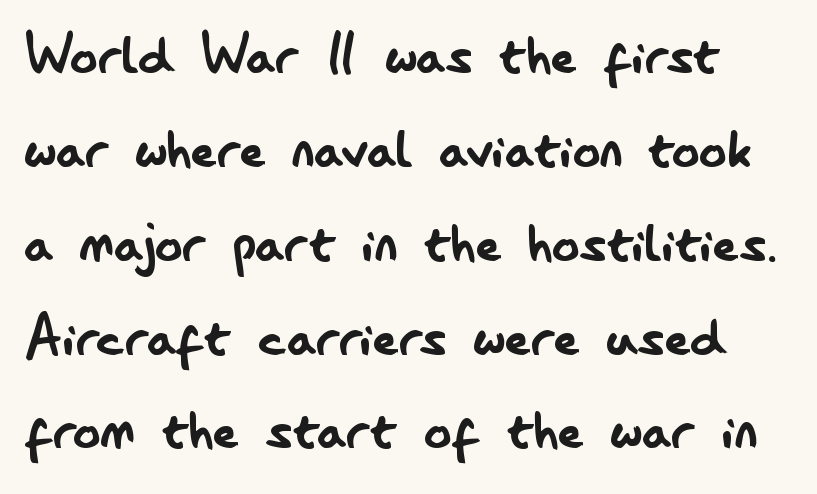
Students, note that the glyphs here touch the page at normal intervals. Compared with typical paragraphs, the rows here are spaced about the same. The face looks like a standard text weight, possibly lighter. Any mark beneath the type? The region is blank. Ordinary non-slanted type is in use.
